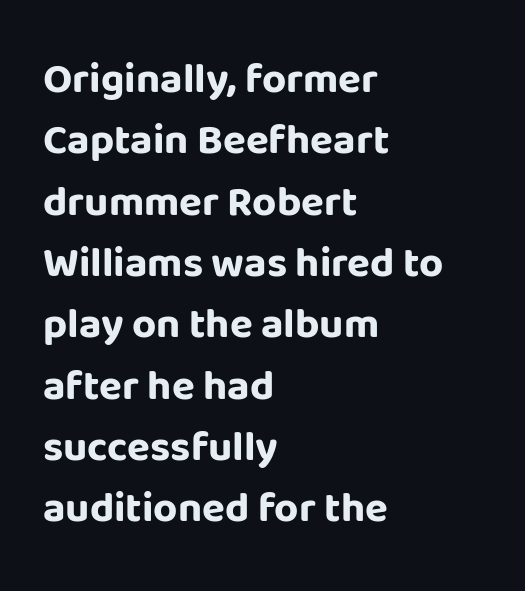
The image shows 42 px bold sans-serif type, upright; set left-aligned, normal line spacing (1.46x), normal letter spacing, not underlined; low stroke contrast and a large x-height.
